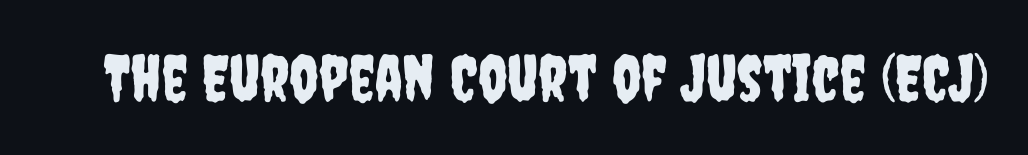
{"serif": "no", "italic": "no", "width": "condensed", "stroke_contrast": "low", "x_height": "large", "monospaced": "no", "underline": "no", "letter_spacing": "normal", "letter_spacing_em": 0.0, "glyph_px": 64}
